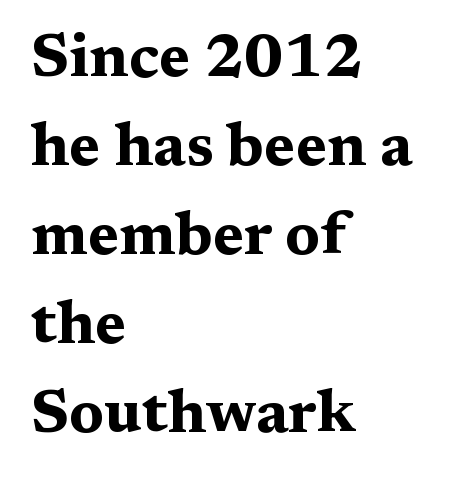
A typesetter would call this proportional, since set widths differ per character. The type sits square on the baseline with zero lean. Students, observe: this is what conventionally led text looks like. Plenty of ink on the page — the face is bold. Words appear dense and cohesive because spacing is normal.
